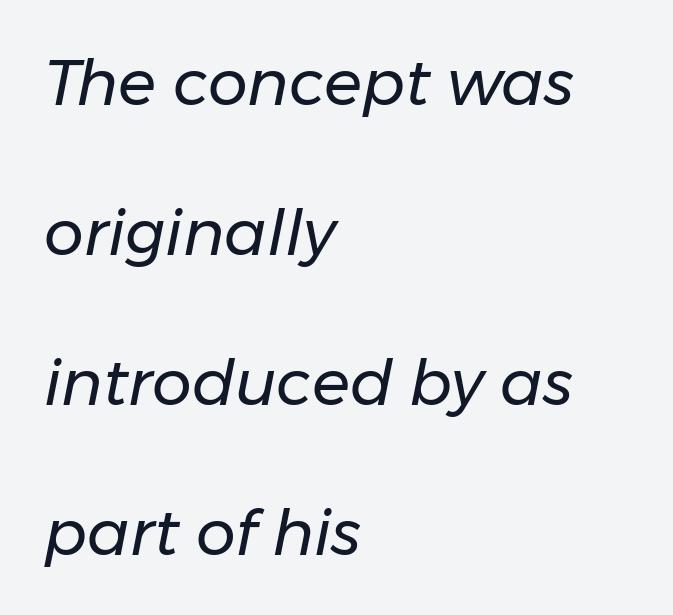
{"italic": "yes", "lean": "right", "slant_degrees": 11, "bold": "no", "weight": "regular", "width": "normal", "stroke_contrast": "low", "x_height": "medium", "monospaced": "no", "underline": "no", "align": "left", "line_spacing": "loose", "line_spacing_ratio": 2.38, "letter_spacing": "normal", "letter_spacing_em": 0.0, "glyph_px": 63}
